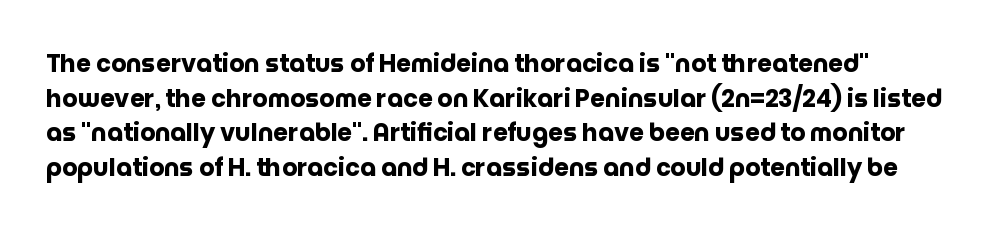
In terms of leading, this rendering sits right in the middle. These lines keep a tight, regular rhythm from letter to letter. The words here are not underlined. The passage shown is emphatically bold. Is there any slant? The stems are plumb.
